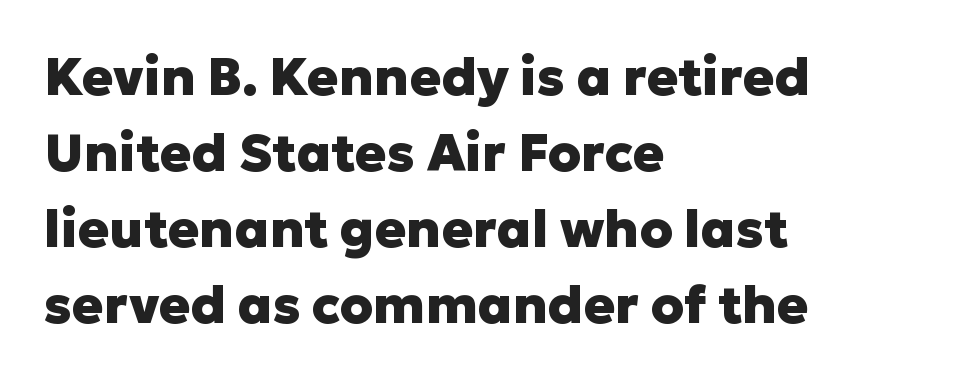
{"serif": "no", "italic": "no", "bold": "yes", "weight": "heavy", "width": "normal", "stroke_contrast": "low", "x_height": "medium", "monospaced": "no", "underline": "no", "align": "left", "line_spacing": "normal", "line_spacing_ratio": 1.46, "letter_spacing": "normal", "letter_spacing_em": 0.0, "glyph_px": 52}
